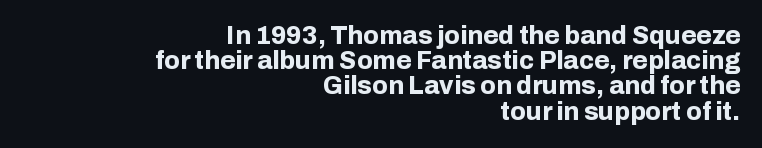
Compared with typical body copy, the letter spacing here is the same. It's the straight-up-and-down kind of type. Notice how the passage keeps a crisp vertical edge on the right only. The area under the type is left untouched. Vertically, the passage feels compressed, each row crowding the next.
